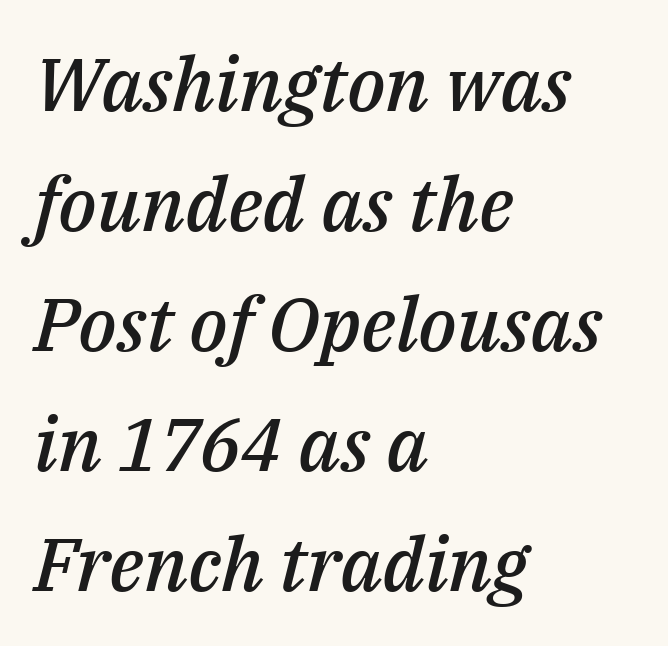
{"italic": "yes", "lean": "right", "slant_degrees": 14, "bold": "semi", "weight": "semibold", "width": "normal", "stroke_contrast": "medium", "x_height": "medium", "monospaced": "no", "underline": "no", "align": "left", "line_spacing": "normal", "line_spacing_ratio": 1.6, "letter_spacing": "normal", "letter_spacing_em": 0.0, "glyph_px": 75}
